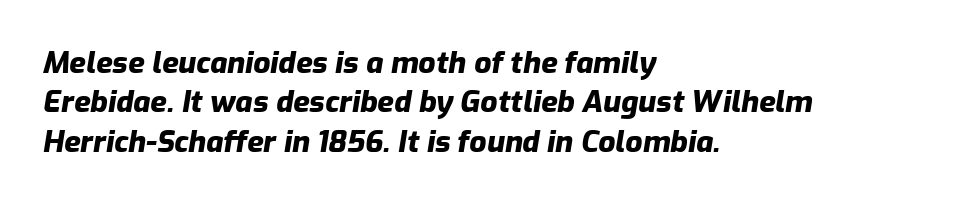
{"italic": "yes", "lean": "right", "slant_degrees": 9, "bold": "yes", "weight": "heavy", "width": "normal", "stroke_contrast": "low", "x_height": "medium", "monospaced": "no", "underline": "no", "align": "left", "line_spacing": "normal", "line_spacing_ratio": 1.31, "letter_spacing": "normal", "letter_spacing_em": 0.0, "glyph_px": 30}
